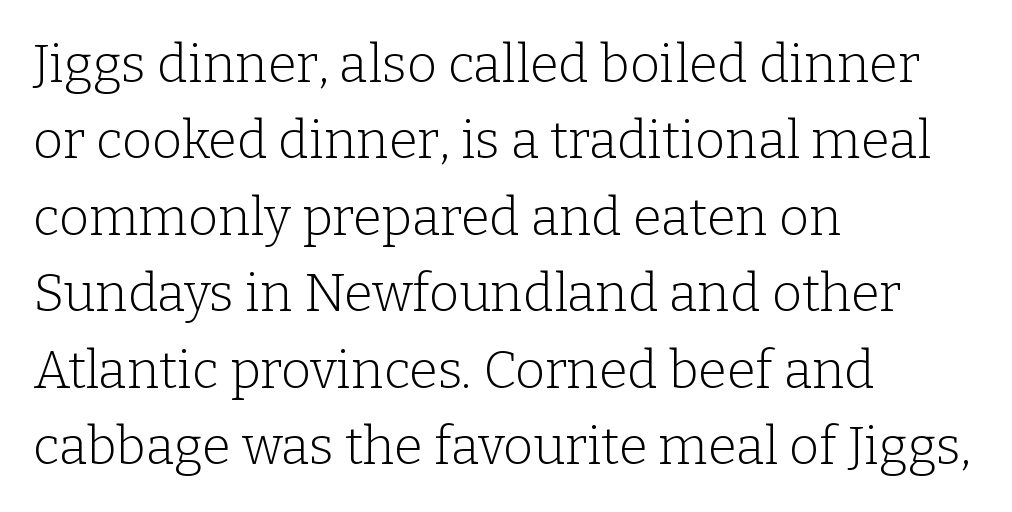
Q: Is the text bold? A: No.
Q: Is the text italic (slanted)? A: No, it is upright.
Q: Is the typeface a serif or a sans-serif typeface? A: Serif.
Q: Is the text underlined? A: No.
Q: How is the paragraph aligned? A: Left-aligned.
Q: Is the spacing between letters normal or unusually wide? A: Normal.
Q: Is the spacing between lines tight, normal or loose? A: Normal.
Q: Width (condensed, normal, or wide)? A: Normal.
Q: Stroke contrast? A: Low.
Q: x-height? A: Medium.
Q: Monospaced? A: No.
